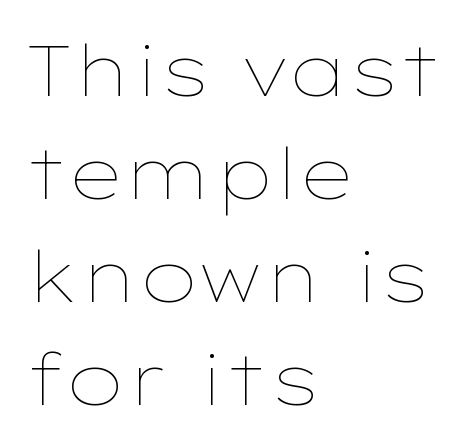
{"italic": "no", "bold": "no", "weight": "thin", "width": "wide", "stroke_contrast": "low", "x_height": "medium", "monospaced": "no", "underline": "no", "align": "left", "line_spacing": "normal", "line_spacing_ratio": 1.45, "letter_spacing": "normal", "letter_spacing_em": 0.0, "glyph_px": 71}
